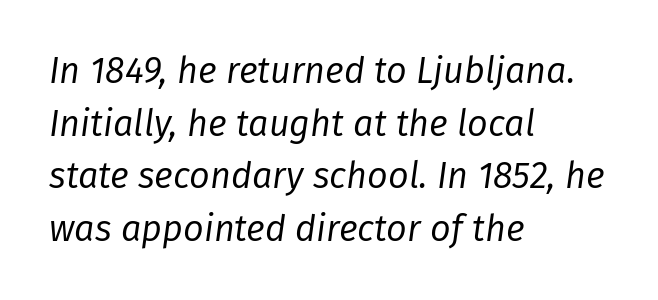
{"italic": "yes", "lean": "right", "slant_degrees": 8, "bold": "no", "weight": "regular", "width": "normal", "stroke_contrast": "low", "x_height": "medium", "monospaced": "no", "underline": "no", "align": "left", "line_spacing": "normal", "line_spacing_ratio": 1.46, "letter_spacing": "normal", "letter_spacing_em": 0.0, "glyph_px": 36}
